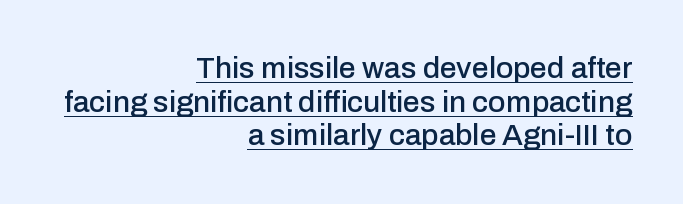
Characters remain perfectly vertical along every line. Leading: reduced. These lines are rendered in a variable-pitch font. Line endings align vertically; line beginnings do not.
